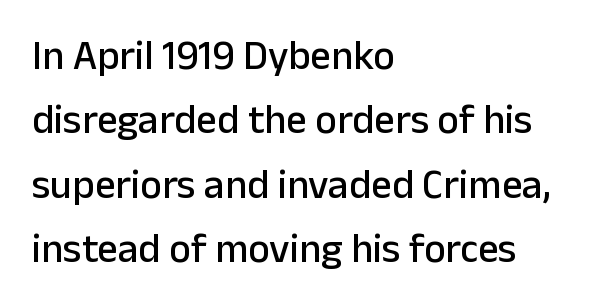
The image shows 41 px sans-serif type, upright; set left-aligned, normal line spacing (1.57x), normal letter spacing, not underlined; low stroke contrast and a medium x-height.
